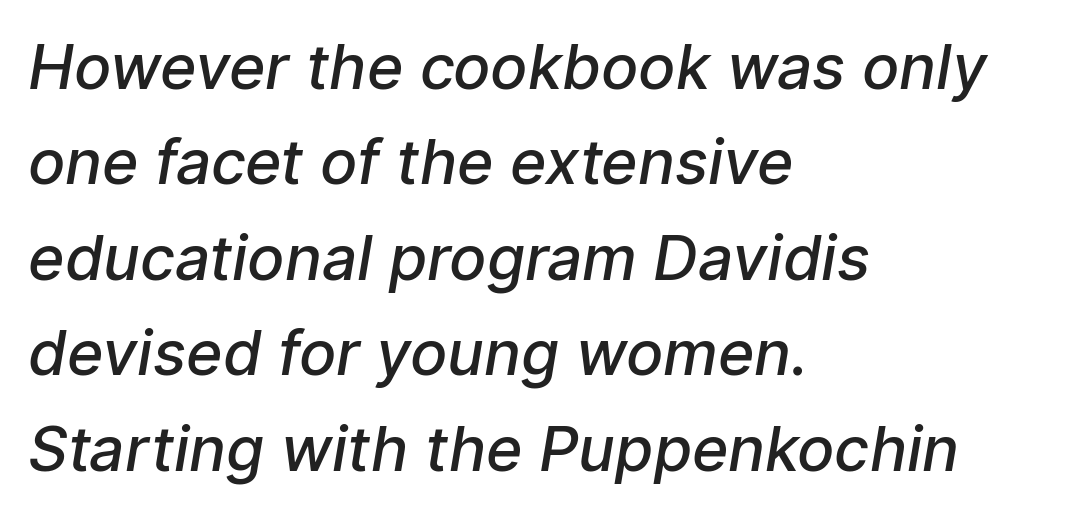
The rendering keeps characters at their native spacing. Is this a fixed-width face? No — the glyphs have proportional, varying widths. No feet cap the strokes, marking this as sans-serif type. A classic flush-left, rag-right setting is used for this passage. Interline gaps are of average width in this sample. The words here are not underlined.
